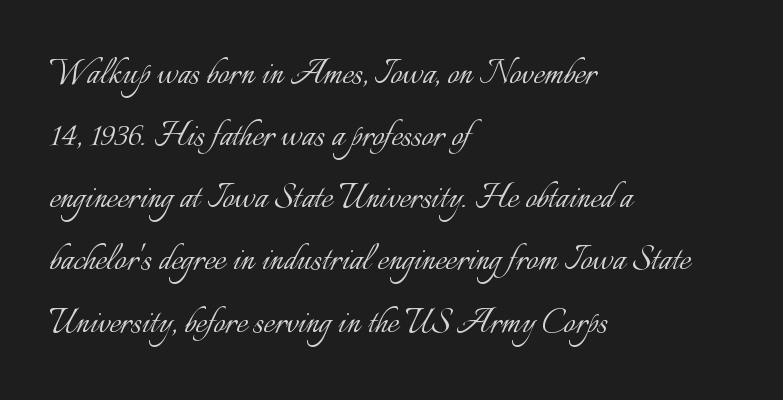
A clean baseline with only descenders dipping below it. Horizontal alignment here is leftward, the default for most running prose. Is the type heavy? It reads as light-to-regular instead. The tracking reads as untouched default to a designer's eye.
